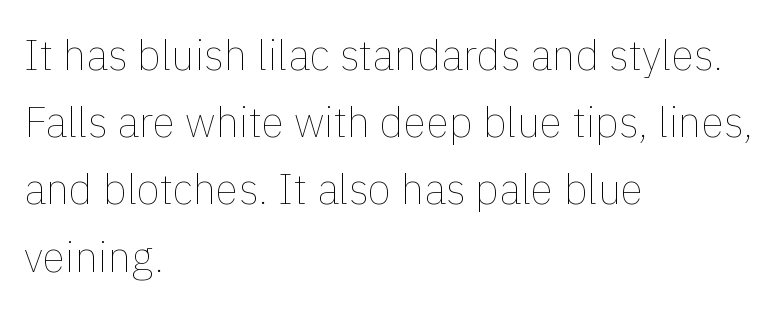
The lines are quadded left. Nobody drew a line under any word here. Summary of vertical rhythm: regular, with standard interline spacing. Standard letterfit; no display-style spreading of the glyphs. A typesetter would mark this as roman, not italic. No extra ink here — the face is not bold.
